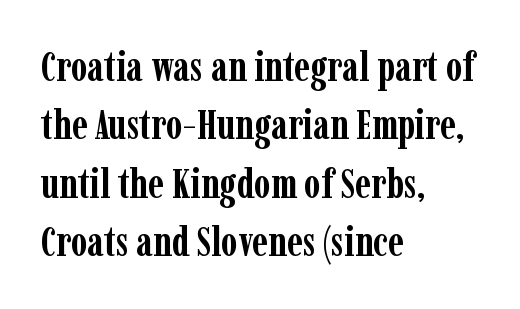
The image shows 42 px semibold, condensed serif type, upright; set left-aligned, normal line spacing (1.39x), normal letter spacing, not underlined; low stroke contrast and a medium x-height.
